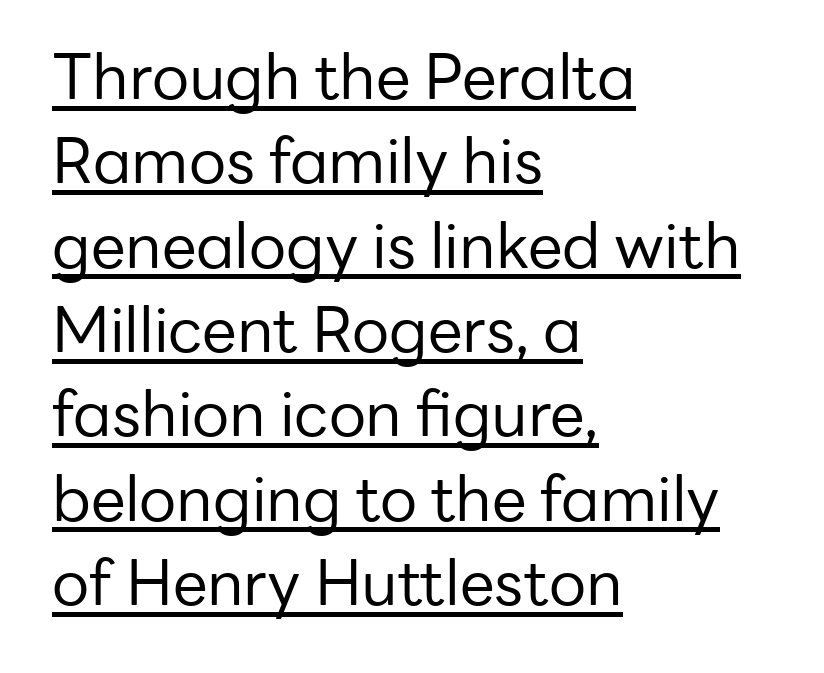
{"serif": "no", "italic": "no", "bold": "no", "weight": "regular", "width": "normal", "stroke_contrast": "low", "x_height": "medium", "monospaced": "no", "underline": "yes", "align": "left", "line_spacing": "normal", "line_spacing_ratio": 1.36, "letter_spacing": "normal", "letter_spacing_em": 0.0, "glyph_px": 62}
